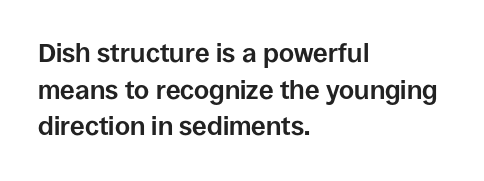
The image shows 26 px bold type, upright; set left-aligned, normal line spacing (1.41x), normal letter spacing, not underlined.
